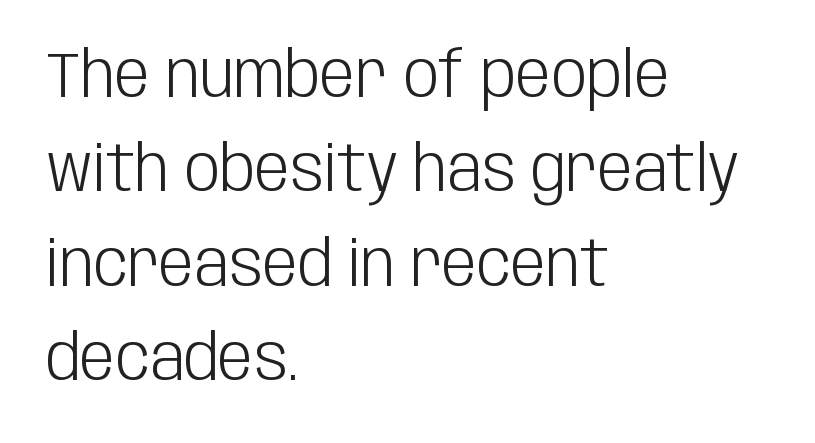
{"serif": "no", "italic": "no", "bold": "no", "weight": "light", "width": "condensed", "stroke_contrast": "low", "x_height": "large", "monospaced": "no", "underline": "no", "align": "left", "line_spacing": "normal", "line_spacing_ratio": 1.5, "letter_spacing": "normal", "letter_spacing_em": 0.0, "glyph_px": 63}
